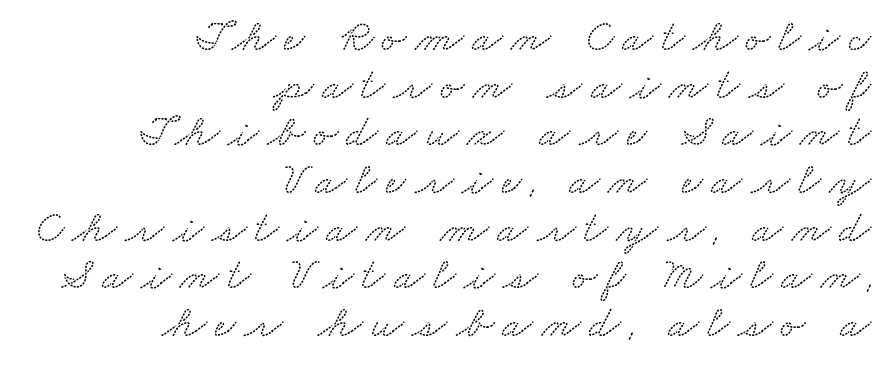
Q: Is the typeface a serif or a sans-serif typeface? A: Serif.
Q: Is the text underlined? A: No.
Q: How is the paragraph aligned? A: Right-aligned.
Q: Is the spacing between lines tight, normal or loose? A: Tight.
Q: Width (condensed, normal, or wide)? A: Wide.
Q: Stroke contrast? A: Low.
Q: x-height? A: Small.
Q: Monospaced? A: No.
